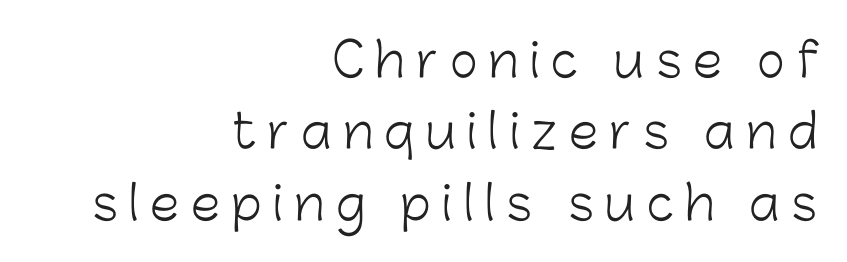
Q: Is the text bold? A: No.
Q: Is the text italic (slanted)? A: No, it is upright.
Q: Is the typeface a serif or a sans-serif typeface? A: Sans-serif.
Q: Is the text underlined? A: No.
Q: How is the paragraph aligned? A: Right-aligned.
Q: Is the spacing between letters normal or unusually wide? A: Unusually wide.
Q: Is the spacing between lines tight, normal or loose? A: Normal.
Q: Width (condensed, normal, or wide)? A: Normal.
Q: Stroke contrast? A: Low.
Q: x-height? A: Medium.
Q: Monospaced? A: No.
